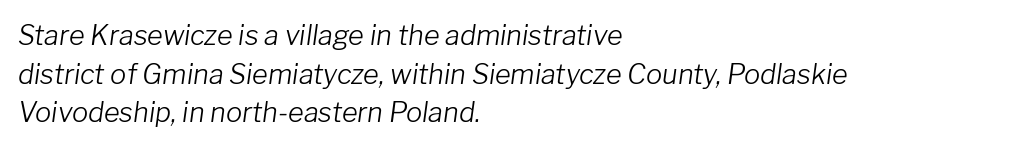
The image shows 27 px text type, italic (leaning right); set left-aligned, normal line spacing (1.43x), normal letter spacing, not underlined.
